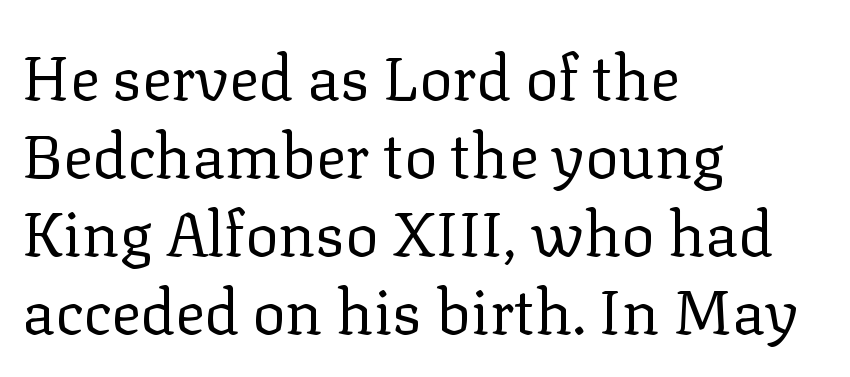
Q: Is the text bold? A: No.
Q: Is the text italic (slanted)? A: No, it is upright.
Q: Is the typeface a serif or a sans-serif typeface? A: Serif.
Q: Is the text underlined? A: No.
Q: How is the paragraph aligned? A: Left-aligned.
Q: Is the spacing between letters normal or unusually wide? A: Normal.
Q: Is the spacing between lines tight, normal or loose? A: Normal.
Q: Width (condensed, normal, or wide)? A: Normal.
Q: Stroke contrast? A: Low.
Q: x-height? A: Medium.
Q: Monospaced? A: No.
